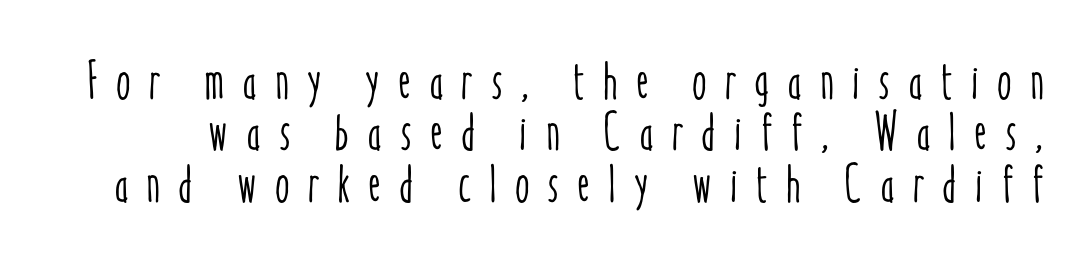
No word sits above an underline. This sample trades vertical openness for compactness between lines. This rendering widens character spacing well past its baseline value. Ascenders rise straight up at ninety degrees. Proportional: the letters do not fall into vertical columns.
